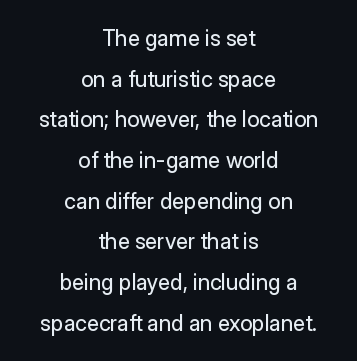
The image shows 22 px text type, upright; set centered, line spacing 1.85x, normal letter spacing, not underlined.
